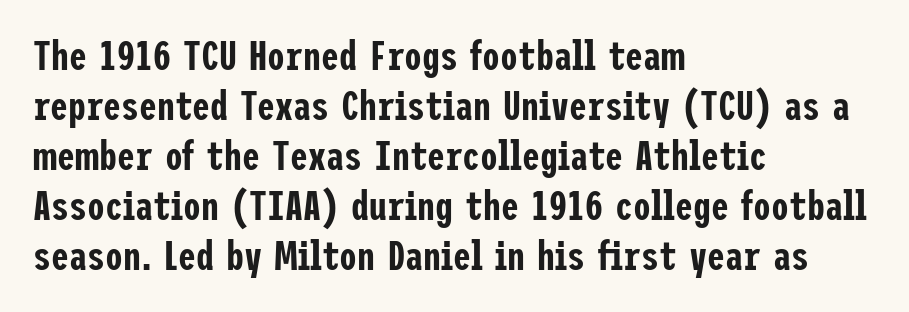
{"serif": "no", "italic": "no", "width": "condensed", "stroke_contrast": "low", "x_height": "medium", "underline": "no", "align": "left", "line_spacing": "normal", "line_spacing_ratio": 1.25, "letter_spacing": "normal", "letter_spacing_em": 0.0, "glyph_px": 40}
